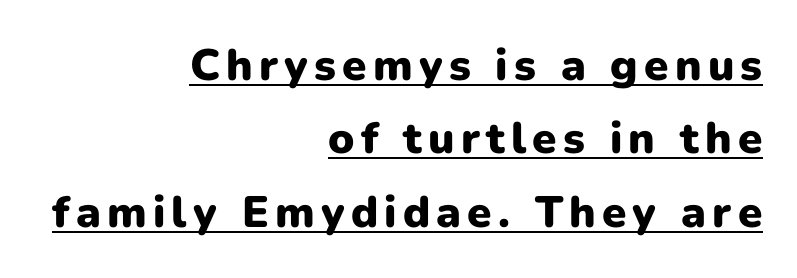
Q: Is the text bold? A: Yes.
Q: Is the text italic (slanted)? A: No, it is upright.
Q: Is the typeface a serif or a sans-serif typeface? A: Sans-serif.
Q: Is the text underlined? A: Yes.
Q: How is the paragraph aligned? A: Right-aligned.
Q: Is the spacing between lines tight, normal or loose? A: Normal.
Q: Width (condensed, normal, or wide)? A: Normal.
Q: Stroke contrast? A: Low.
Q: x-height? A: Medium.
Q: Monospaced? A: No.
